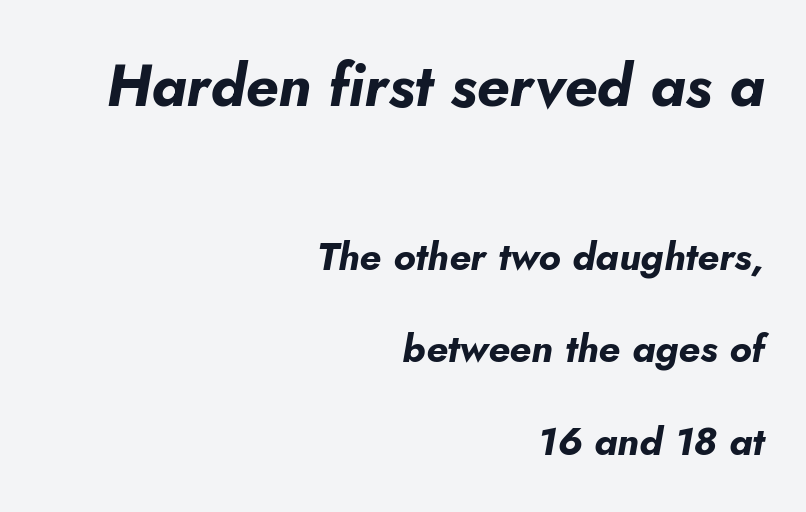
This sample trades compactness for vertical openness between lines. These lines were composed using italics. Plain, unruled lines of type. Set as a true bold cut, around the 700 mark. Line endings align vertically; line beginnings do not. Of the two passages, the one on top uses the larger point size.
